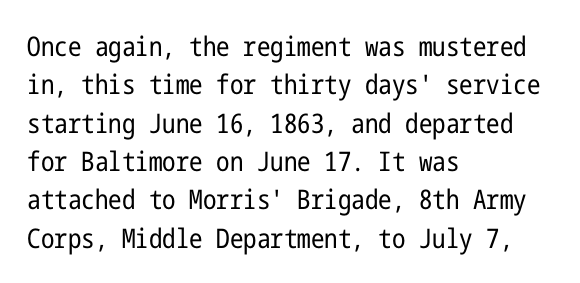
The image shows 27 px text type, upright; set left-aligned, normal line spacing (1.42x), normal letter spacing, not underlined.
